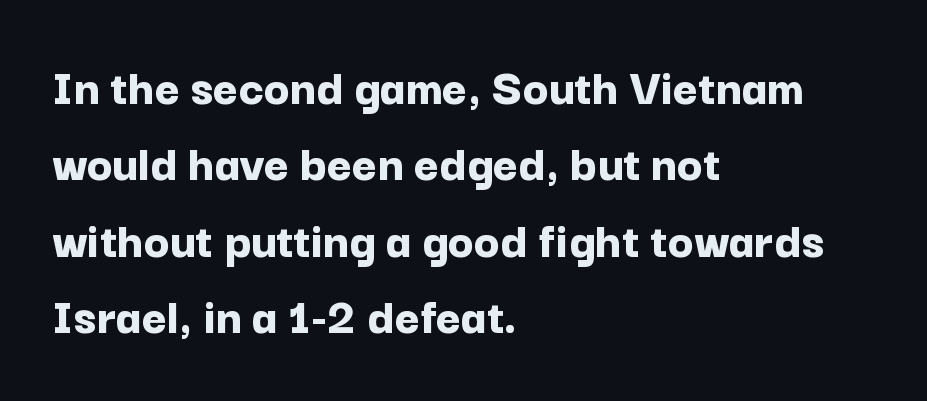
Q: Is the text bold? A: Yes.
Q: Is the text italic (slanted)? A: No, it is upright.
Q: Is the typeface a serif or a sans-serif typeface? A: Sans-serif.
Q: Is the text underlined? A: No.
Q: How is the paragraph aligned? A: Left-aligned.
Q: Is the spacing between letters normal or unusually wide? A: Normal.
Q: Is the spacing between lines tight, normal or loose? A: Normal.
Q: Width (condensed, normal, or wide)? A: Normal.
Q: Stroke contrast? A: Low.
Q: x-height? A: Medium.
Q: Monospaced? A: No.
